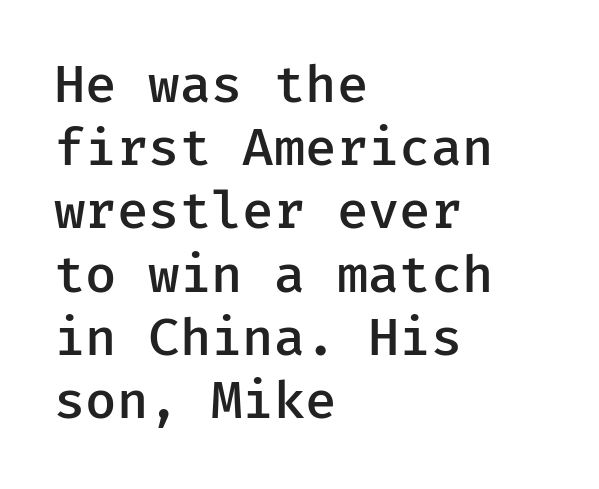
The image shows 51 px semibold sans-serif type, upright, monospaced; set left-aligned, line spacing 1.24x, normal letter spacing, not underlined; low stroke contrast and a medium x-height.
